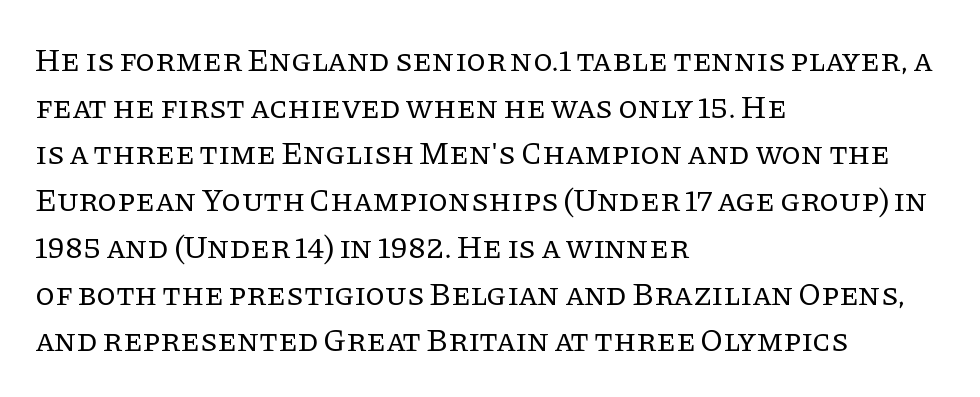
The image shows 32 px regular-weight serif type, upright; set left-aligned, normal line spacing (1.46x), normal letter spacing, not underlined; low stroke contrast and a large x-height.
